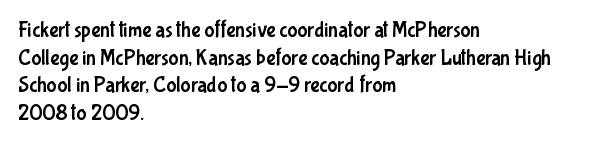
The image shows 21 px text type, upright; set left-aligned, normal line spacing (1.32x), normal letter spacing, not underlined.
